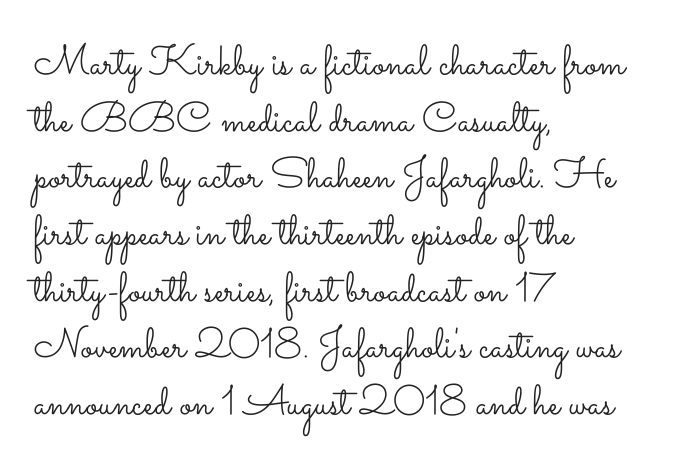
{"bold": "no", "weight": "light", "width": "wide", "stroke_contrast": "low", "x_height": "small", "monospaced": "no", "underline": "no", "align": "left", "line_spacing": "normal", "line_spacing_ratio": 1.35, "letter_spacing": "normal", "letter_spacing_em": 0.0, "glyph_px": 42}
